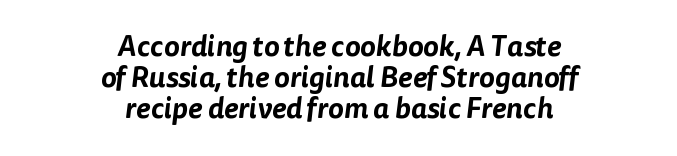
The face used here is rendered with its standard letterfit. Spacing verdict: proportional, widths tailored to each character. These lines huddle together more closely than default settings would place them. This is sans-serif lettering, the kind often seen on screens and signage.
